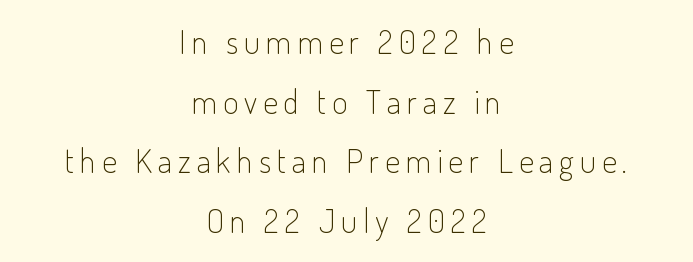
Q: Is the text bold? A: No.
Q: Is the text italic (slanted)? A: No, it is upright.
Q: Is the typeface a serif or a sans-serif typeface? A: Sans-serif.
Q: Is the text underlined? A: No.
Q: How is the paragraph aligned? A: Centered.
Q: Width (condensed, normal, or wide)? A: Condensed.
Q: Stroke contrast? A: Low.
Q: x-height? A: Small.
Q: Monospaced? A: No.
